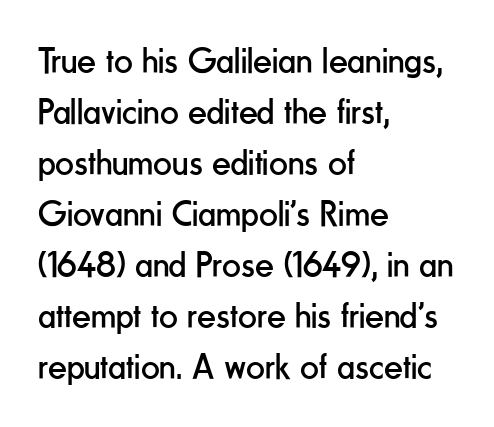
Q: Is the text bold? A: No.
Q: Is the text italic (slanted)? A: No, it is upright.
Q: Is the typeface a serif or a sans-serif typeface? A: Sans-serif.
Q: Is the text underlined? A: No.
Q: How is the paragraph aligned? A: Left-aligned.
Q: Is the spacing between letters normal or unusually wide? A: Normal.
Q: Is the spacing between lines tight, normal or loose? A: Normal.
Q: Width (condensed, normal, or wide)? A: Condensed.
Q: Stroke contrast? A: Low.
Q: x-height? A: Small.
Q: Monospaced? A: No.
